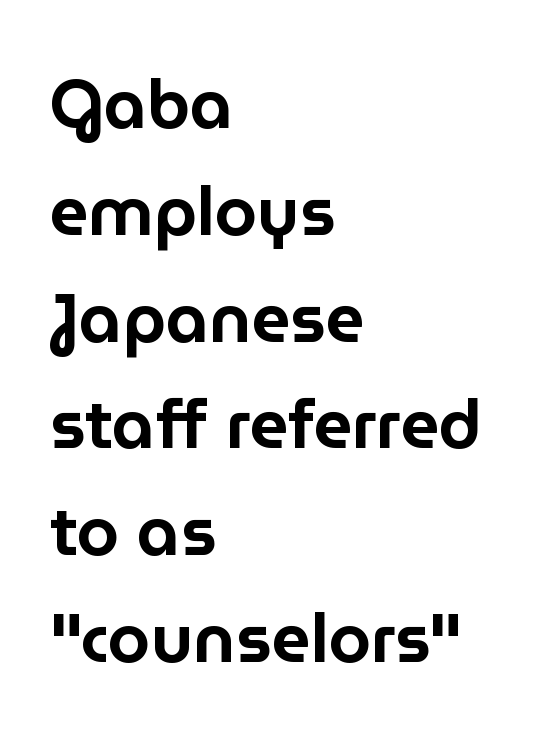
Q: Is the text italic (slanted)? A: No, it is upright.
Q: Is the typeface a serif or a sans-serif typeface? A: Sans-serif.
Q: Is the text underlined? A: No.
Q: How is the paragraph aligned? A: Left-aligned.
Q: Is the spacing between letters normal or unusually wide? A: Normal.
Q: Is the spacing between lines tight, normal or loose? A: Normal.
Q: Width (condensed, normal, or wide)? A: Normal.
Q: Stroke contrast? A: Low.
Q: x-height? A: Medium.
Q: Monospaced? A: No.
